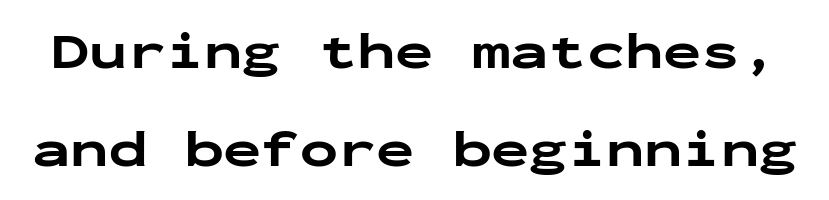
A typesetter would label this face a sans. Each glyph is drawn with heavy, bold strokes. The block of text is sparse from top to bottom, with ample space between rows. The rendering keeps characters at their native spacing. Do the characters align in a grid? Yes, the font is monospaced. Check the space under the baseline: it is left empty.
